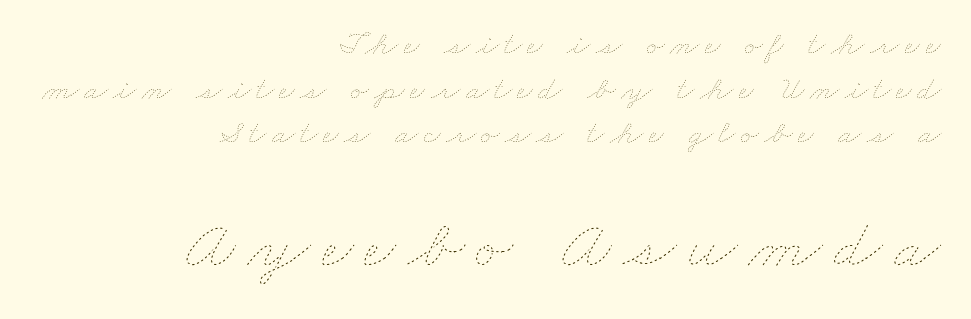
{"bold": "no", "weight": "thin", "width": "wide", "stroke_contrast": "low", "x_height": "small", "monospaced": "no", "underline": "no", "align": "right", "line_spacing": "normal", "line_spacing_ratio": 1.31, "larger_block": "second", "size_ratio": 2.03, "glyph_px": 69}
